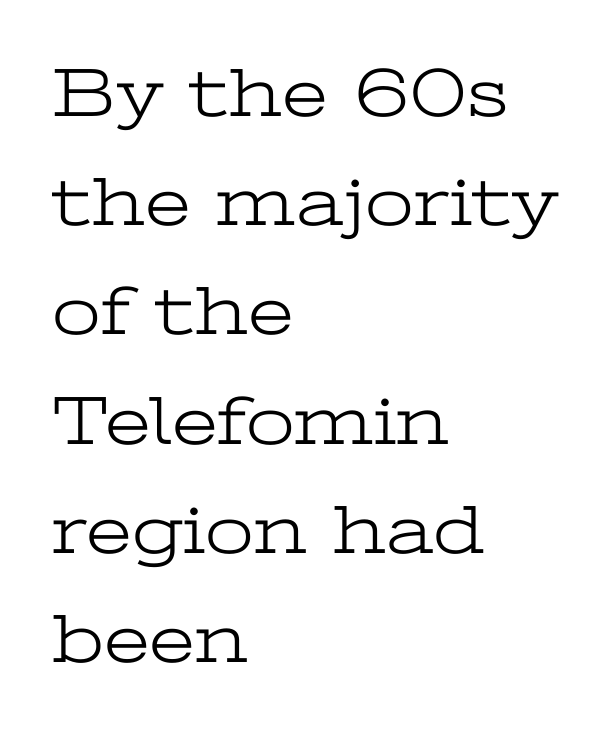
Q: Is the text bold? A: No.
Q: Is the text italic (slanted)? A: No, it is upright.
Q: Is the typeface a serif or a sans-serif typeface? A: Serif.
Q: Is the text underlined? A: No.
Q: How is the paragraph aligned? A: Left-aligned.
Q: Is the spacing between letters normal or unusually wide? A: Normal.
Q: Is the spacing between lines tight, normal or loose? A: Normal.
Q: Width (condensed, normal, or wide)? A: Wide.
Q: Stroke contrast? A: Low.
Q: x-height? A: Medium.
Q: Monospaced? A: No.
